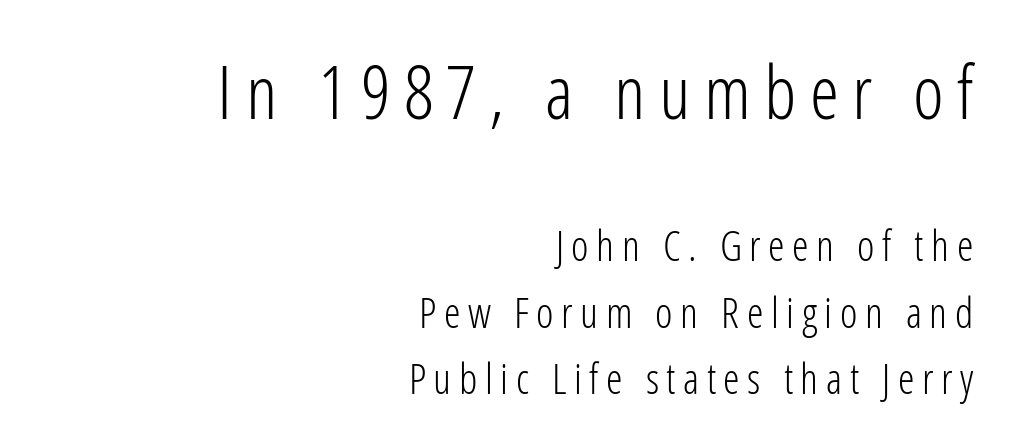
Q: Is the text bold? A: No.
Q: Is the text italic (slanted)? A: No, it is upright.
Q: Is the typeface a serif or a sans-serif typeface? A: Sans-serif.
Q: Is the text underlined? A: No.
Q: How is the paragraph aligned? A: Right-aligned.
Q: Is the spacing between lines tight, normal or loose? A: Normal.
Q: Which block of text is set in a larger size, the first (top) or the second (bottom)? A: The first (top) one.
Q: Width (condensed, normal, or wide)? A: Condensed.
Q: Stroke contrast? A: Low.
Q: x-height? A: Medium.
Q: Monospaced? A: No.
